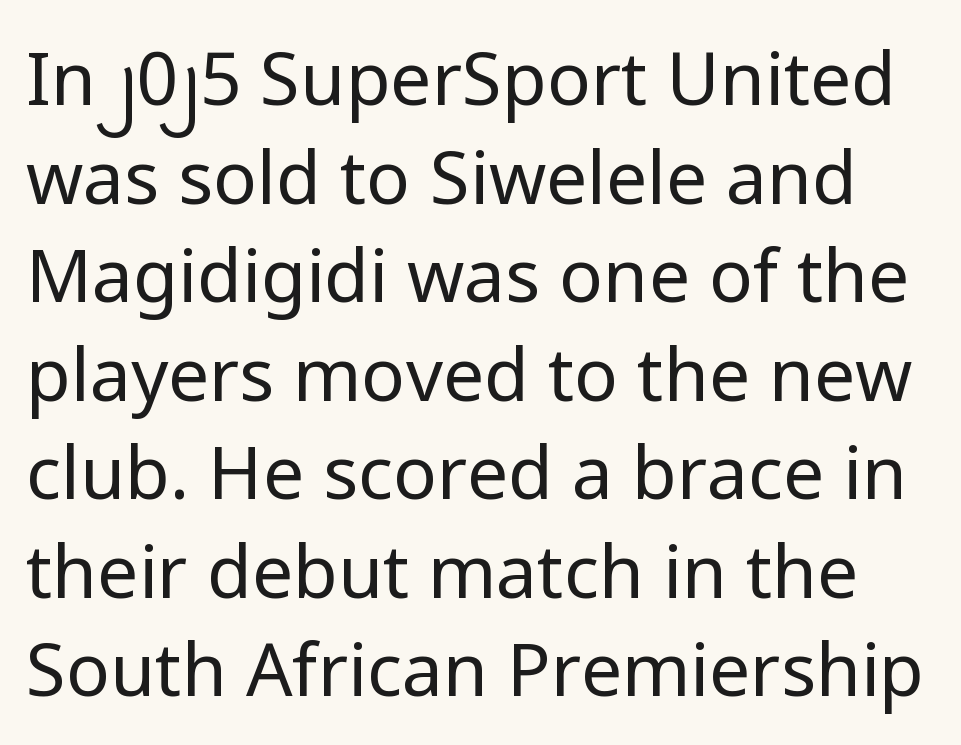
Q: Is the text bold? A: No.
Q: Is the text italic (slanted)? A: No, it is upright.
Q: Is the typeface a serif or a sans-serif typeface? A: Sans-serif.
Q: Is the text underlined? A: No.
Q: Is the spacing between letters normal or unusually wide? A: Normal.
Q: Is the spacing between lines tight, normal or loose? A: Normal.
Q: Width (condensed, normal, or wide)? A: Normal.
Q: Stroke contrast? A: Low.
Q: x-height? A: Medium.
Q: Monospaced? A: No.
